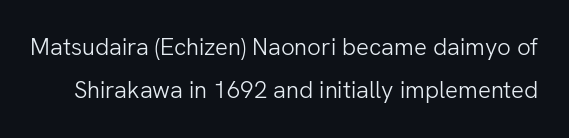
The image shows 24 px text type, upright; set line spacing 1.81x, normal letter spacing, not underlined.
